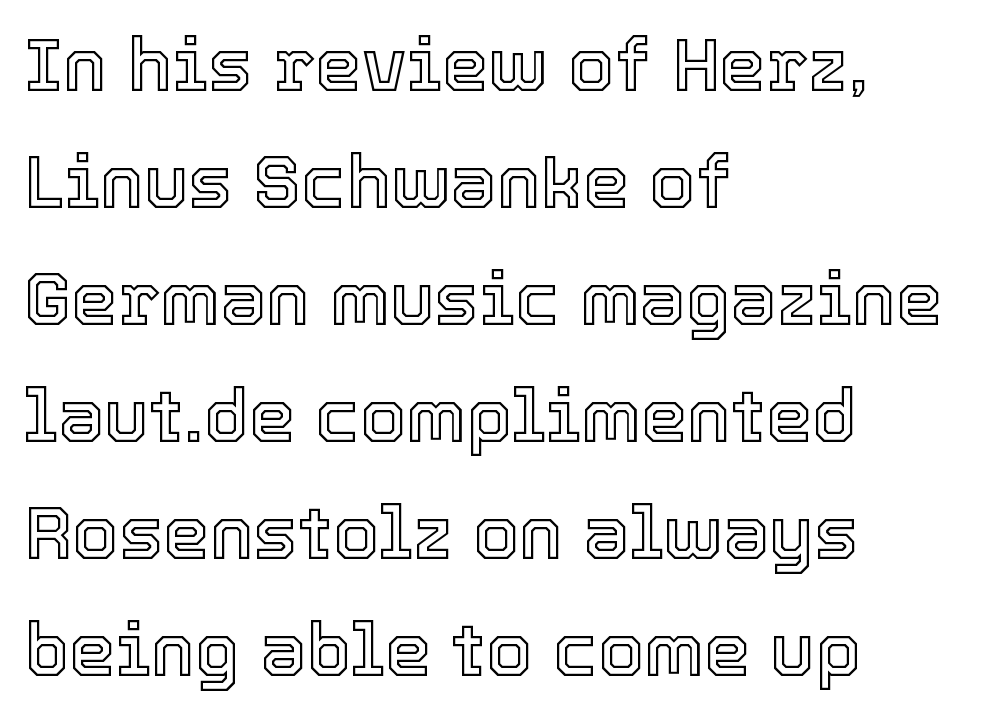
{"italic": "no", "width": "normal", "x_height": "medium", "monospaced": "no", "underline": "no", "align": "left", "line_spacing": "normal", "line_spacing_ratio": 1.58, "letter_spacing": "normal", "letter_spacing_em": 0.0, "glyph_px": 74}
